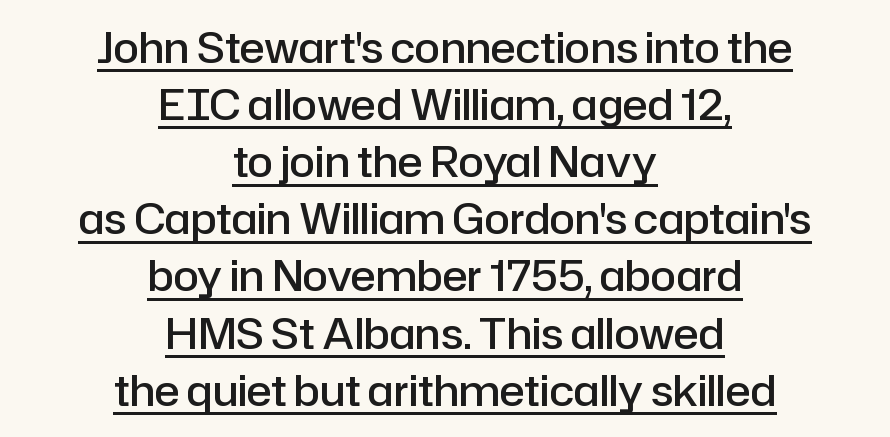
Q: Is the text bold? A: Semi-bold.
Q: Is the text italic (slanted)? A: No, it is upright.
Q: Is the typeface a serif or a sans-serif typeface? A: Sans-serif.
Q: Is the text underlined? A: Yes.
Q: How is the paragraph aligned? A: Centered.
Q: Is the spacing between letters normal or unusually wide? A: Normal.
Q: Is the spacing between lines tight, normal or loose? A: Normal.
Q: Width (condensed, normal, or wide)? A: Normal.
Q: Stroke contrast? A: Low.
Q: x-height? A: Medium.
Q: Monospaced? A: No.
